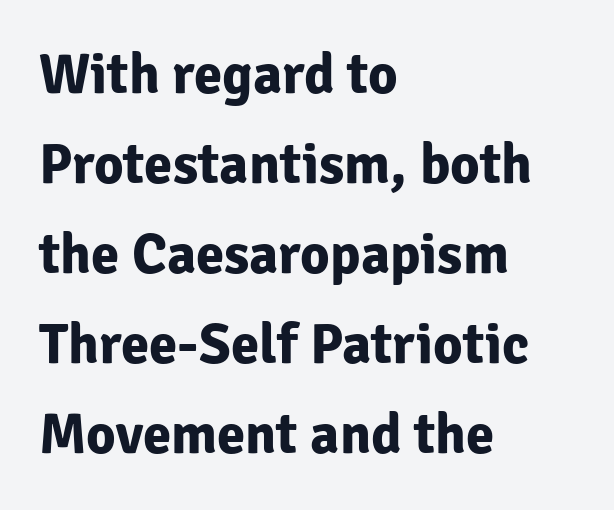
Notice how the stems are strictly vertical — no italics here. Interline gaps are of average width in this sample. Nothing sits at the stroke ends, so this counts as sans-serif. This sample has the flowing, uneven cadence of proportional lettering. These lines stack with their left ends in a neat column. Here the glyphs are tracked normally, forming tight word shapes.
